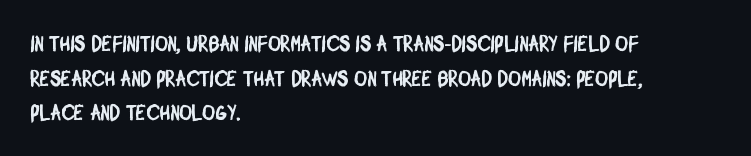
{"underline": "no", "align": "left", "line_spacing": "normal", "line_spacing_ratio": 1.57, "letter_spacing": "normal", "letter_spacing_em": 0.0, "glyph_px": 22}
